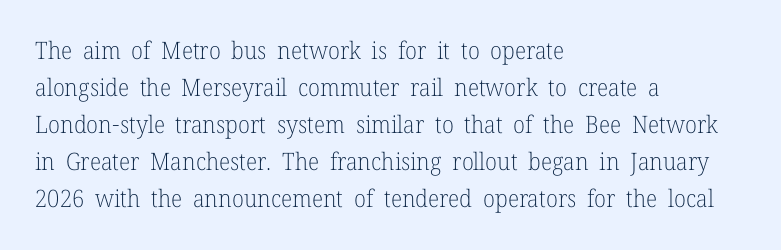
Vertical strokes here are truly vertical. Every row of glyphs begins at an identical x-position on the left. Between one letter and the next there's only the usual sliver of space. Only glyphs here, with clear space below each row.
